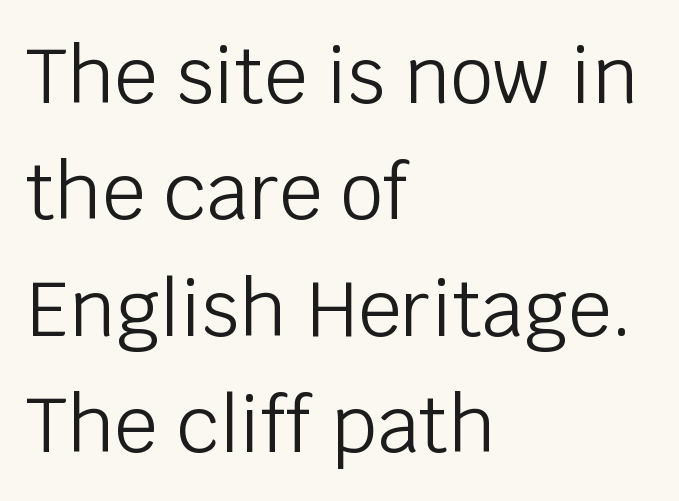
Students, observe: this is what conventionally led text looks like. Here the designer chose a conventional face with non-uniform glyph widths. The glyphs are unaccompanied by any horizontal stroke below them. You can tell it's not italic because the verticals are truly vertical. The cut favours lightness, reaching ordinary text weight at its darkest.
